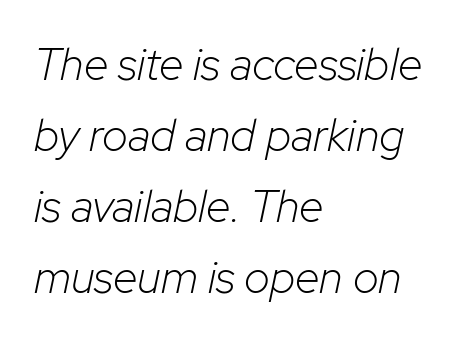
Q: Is the text bold? A: No.
Q: Is the text italic (slanted)? A: Yes, it leans right by about 12 degrees.
Q: Is the text underlined? A: No.
Q: How is the paragraph aligned? A: Left-aligned.
Q: Is the spacing between letters normal or unusually wide? A: Normal.
Q: Is the spacing between lines tight, normal or loose? A: Normal.
Q: Width (condensed, normal, or wide)? A: Normal.
Q: Stroke contrast? A: Low.
Q: x-height? A: Medium.
Q: Monospaced? A: No.
